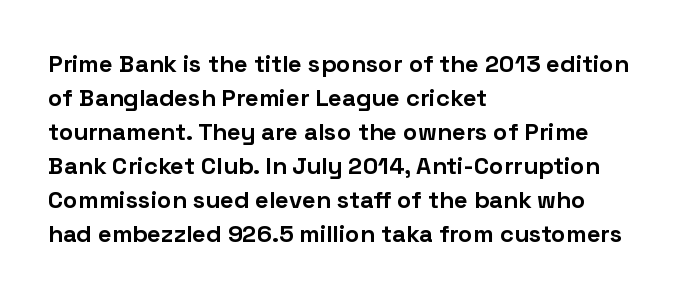
The passage shown stacks its lines at a standard gap. These lines keep a tight, regular rhythm from letter to letter. Descenders hang freely into open space. The sample has been set heavy, in full bold. Leftover space on each line is placed entirely after the last word. Nope, not italic — everything's standing straight.
